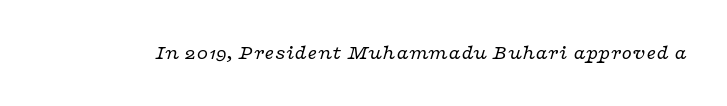
{"italic": "yes", "lean": "right", "slant_degrees": 16, "bold": "no", "underline": "no", "letter_spacing": "normal", "letter_spacing_em": 0.0, "glyph_px": 21}
